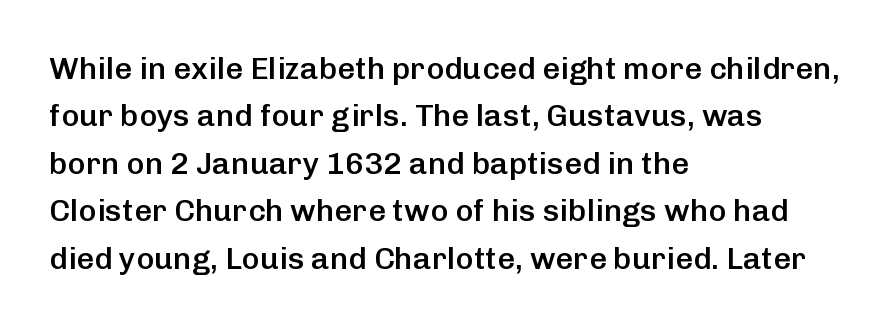
Q: Is the text bold? A: Semi-bold.
Q: Is the text italic (slanted)? A: No, it is upright.
Q: Is the typeface a serif or a sans-serif typeface? A: Sans-serif.
Q: Is the text underlined? A: No.
Q: How is the paragraph aligned? A: Left-aligned.
Q: Is the spacing between letters normal or unusually wide? A: Normal.
Q: Is the spacing between lines tight, normal or loose? A: Normal.
Q: Width (condensed, normal, or wide)? A: Normal.
Q: Stroke contrast? A: Low.
Q: x-height? A: Medium.
Q: Monospaced? A: No.
